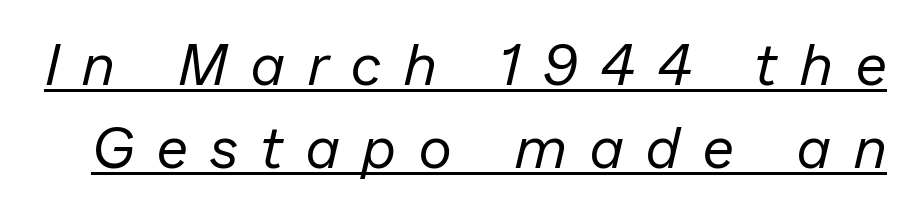
The horizontal fit of the characters is loose and conspicuously gappy. In designer terms, the underline attribute is active on this setting. A light-to-regular cut is what we see here. The space between consecutive lines is moderate.
